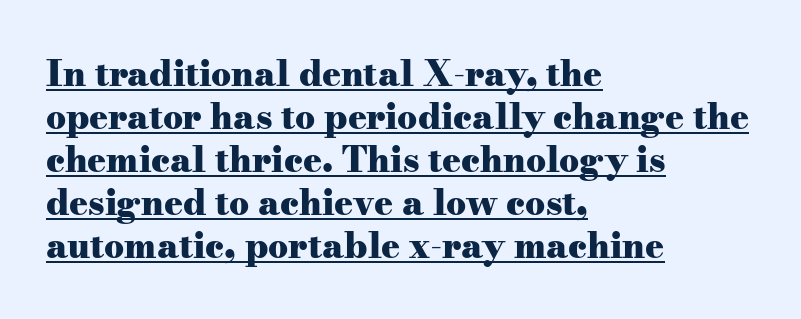
The image shows 35 px heavy, wide serif type, upright; set left-aligned, line spacing 1.23x, normal letter spacing, underlined; medium stroke contrast and a small x-height.
